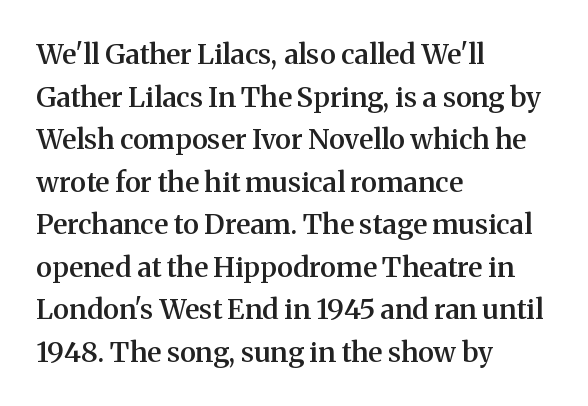
Note the varied advance widths — an 'i' is clearly narrower than an 'm'. The passage shown is semibold, sitting just below true bold. Lines of text with bare space underneath. Does extra space separate the letters? No, they use regular spacing.
